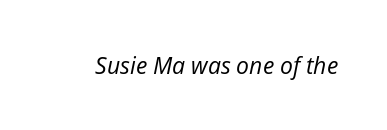
{"italic": "yes", "lean": "right", "slant_degrees": 12, "bold": "no", "underline": "no", "letter_spacing": "normal", "letter_spacing_em": 0.0, "glyph_px": 23}
